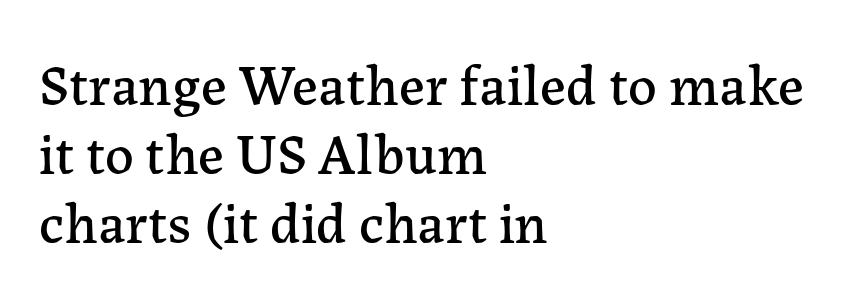
{"serif": "yes", "italic": "no", "width": "normal", "stroke_contrast": "low", "x_height": "medium", "monospaced": "no", "underline": "no", "align": "left", "line_spacing_ratio": 1.21, "letter_spacing": "normal", "letter_spacing_em": 0.0, "glyph_px": 57}
